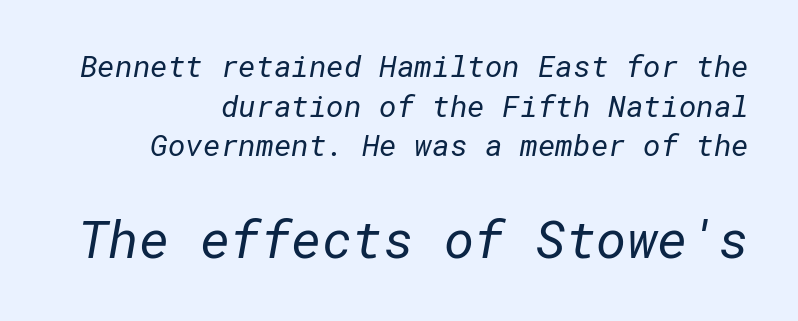
The image shows 52 px regular-weight sans-serif type; set right-aligned, normal line spacing (1.32x), normal letter spacing, not underlined; the second (bottom) block is 1.73x larger; low stroke contrast and a medium x-height.
